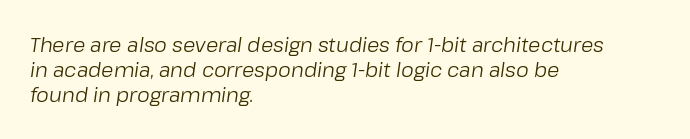
Characters follow at the spacing the type designer built in. There's an unmistakable incline to the writing here. Stems here are at most as thick as an everyday book face. Underline: absent. Each line starts at the same left margin while the right side varies.
